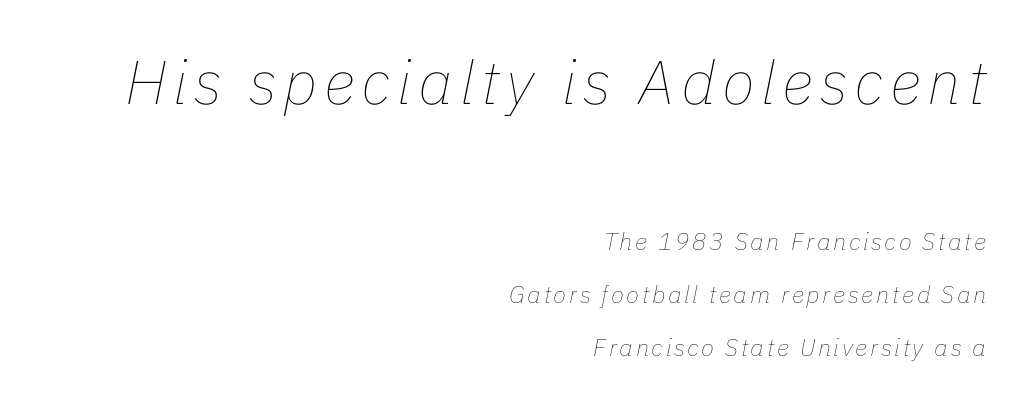
The image shows 61 px thin type, italic (leaning right); set right-aligned, loose line spacing (2.21x), not underlined; the first (top) block is 2.54x larger; low stroke contrast and a medium x-height.
